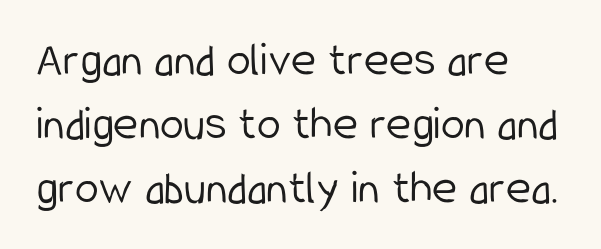
The image shows 48 px light, condensed sans-serif type, upright; set left-aligned, normal line spacing (1.33x), normal letter spacing, not underlined; low stroke contrast and a medium x-height.
